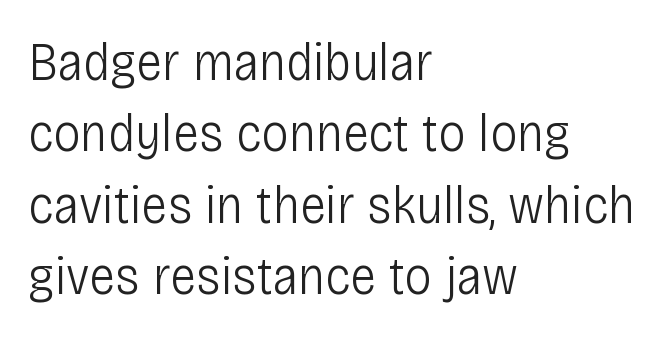
{"serif": "no", "italic": "no", "bold": "no", "weight": "light", "width": "condensed", "stroke_contrast": "low", "x_height": "large", "monospaced": "no", "underline": "no", "align": "left", "line_spacing": "normal", "line_spacing_ratio": 1.3, "letter_spacing": "normal", "letter_spacing_em": 0.0, "glyph_px": 55}
